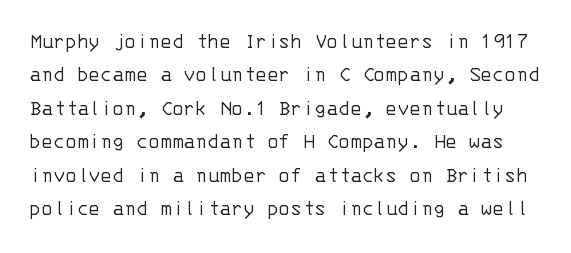
Q: Is the text bold? A: No.
Q: Is the text italic (slanted)? A: No, it is upright.
Q: Is the text underlined? A: No.
Q: Is the spacing between letters normal or unusually wide? A: Normal.
Q: Is the spacing between lines tight, normal or loose? A: Normal.
